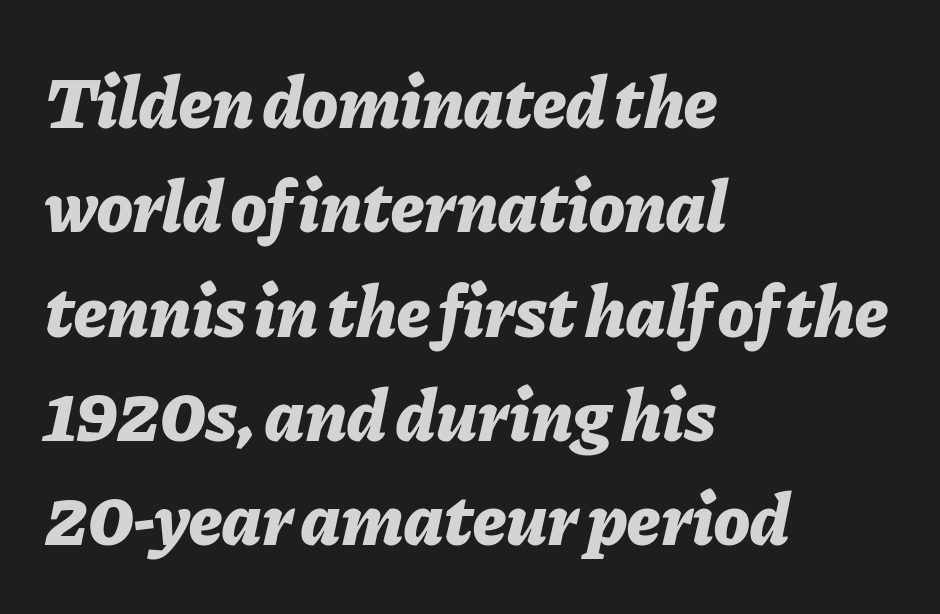
Q: Is the text bold? A: Yes.
Q: Is the text italic (slanted)? A: Yes, it leans right by about 11 degrees.
Q: Is the text underlined? A: No.
Q: How is the paragraph aligned? A: Left-aligned.
Q: Is the spacing between letters normal or unusually wide? A: Normal.
Q: Is the spacing between lines tight, normal or loose? A: Normal.
Q: Width (condensed, normal, or wide)? A: Normal.
Q: Stroke contrast? A: Low.
Q: x-height? A: Medium.
Q: Monospaced? A: No.
